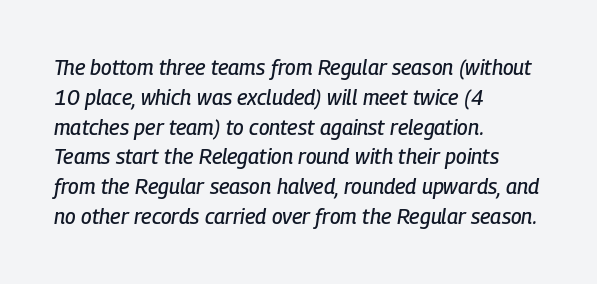
Q: Is the text italic (slanted)? A: Yes, it leans right by about 9 degrees.
Q: Is the text underlined? A: No.
Q: How is the paragraph aligned? A: Left-aligned.
Q: Is the spacing between letters normal or unusually wide? A: Normal.
Q: Is the spacing between lines tight, normal or loose? A: Normal.
